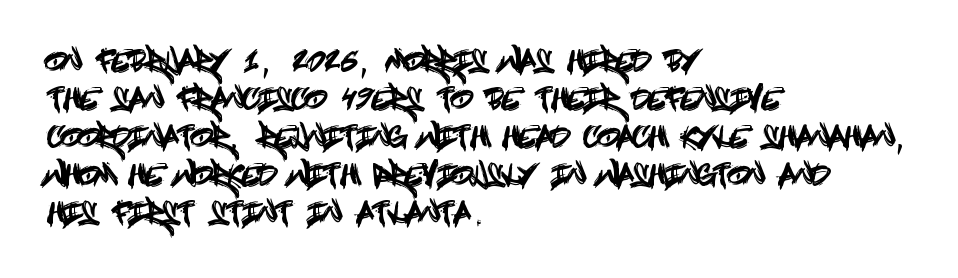
{"serif": "no", "width": "condensed", "x_height": "large", "underline": "no", "align": "left", "line_spacing": "normal", "line_spacing_ratio": 1.31, "letter_spacing": "normal", "letter_spacing_em": 0.0, "glyph_px": 29}
